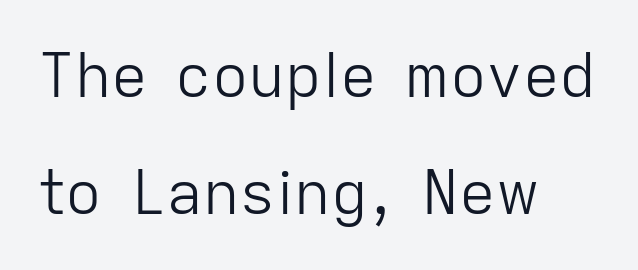
To sum up the face: it is a sans, with no serifs. In terms of leading, this rendering errs on the spacious side. Compared with a centered layout, this one pins lines to the left instead. A typesetter would call this zero additional tracking. The rendering uses natural spacing where letterforms have individual widths.
